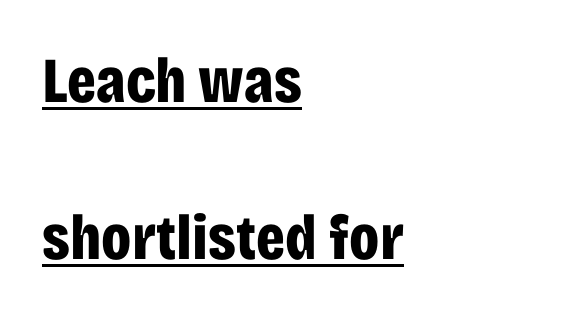
The image shows 64 px bold, condensed sans-serif type, upright; set left-aligned, loose line spacing (2.46x), normal letter spacing, underlined; low stroke contrast and a large x-height.
